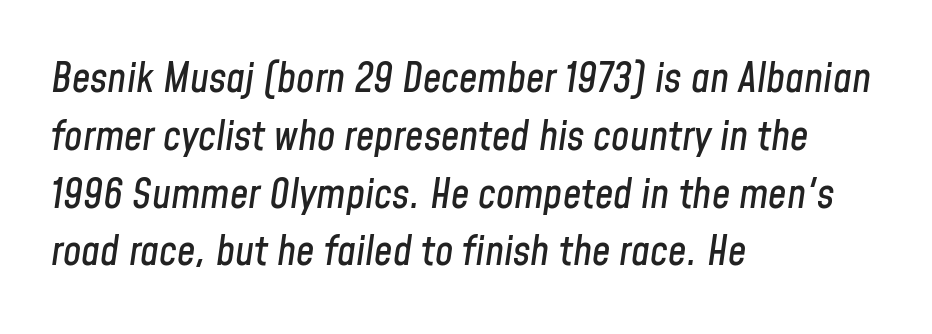
{"italic": "yes", "lean": "right", "slant_degrees": 8, "width": "condensed", "stroke_contrast": "low", "x_height": "medium", "monospaced": "no", "underline": "no", "align": "left", "line_spacing": "normal", "line_spacing_ratio": 1.41, "letter_spacing": "normal", "letter_spacing_em": 0.0, "glyph_px": 41}
